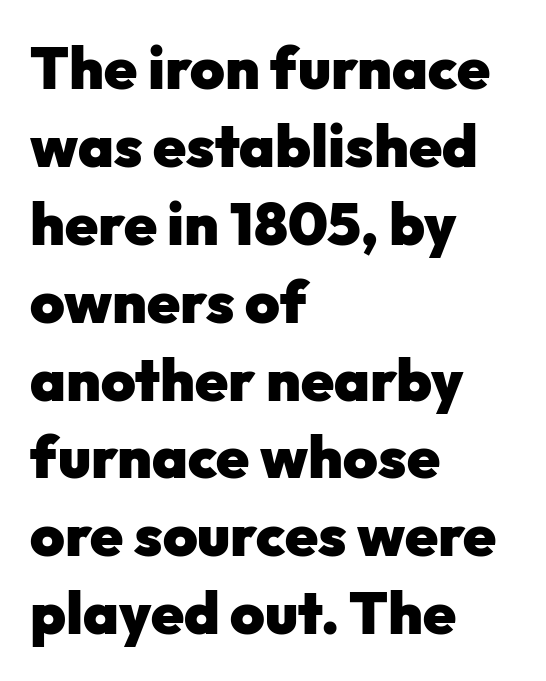
The image shows 59 px heavy sans-serif type, upright; set left-aligned, normal line spacing (1.32x), normal letter spacing, not underlined; low stroke contrast and a medium x-height.
